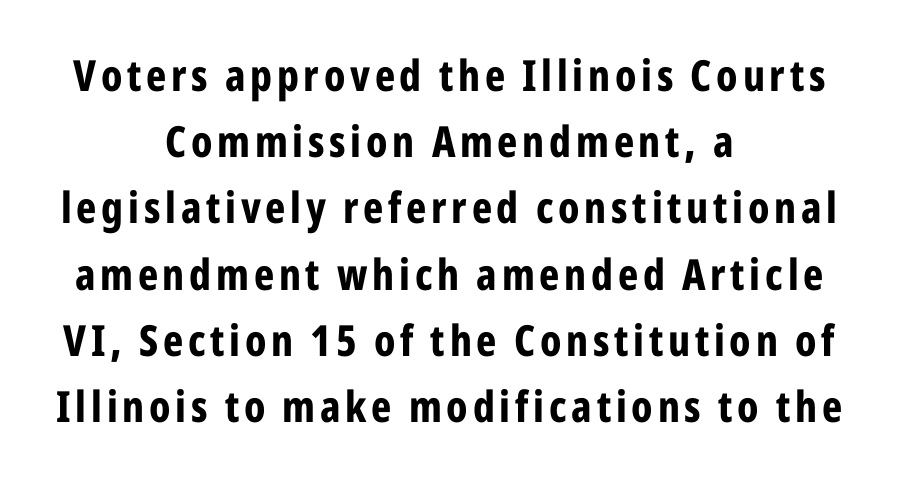
The image shows 43 px bold, condensed sans-serif type, upright; set centered, normal line spacing (1.54x), not underlined; low stroke contrast and a medium x-height.
